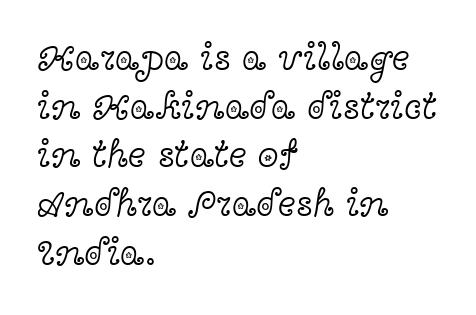
Q: Is the text bold? A: No.
Q: Is the text italic (slanted)? A: No, it is upright.
Q: Is the typeface a serif or a sans-serif typeface? A: Serif.
Q: Is the text underlined? A: No.
Q: How is the paragraph aligned? A: Left-aligned.
Q: Is the spacing between letters normal or unusually wide? A: Normal.
Q: Is the spacing between lines tight, normal or loose? A: Normal.
Q: Width (condensed, normal, or wide)? A: Wide.
Q: x-height? A: Medium.
Q: Monospaced? A: No.
